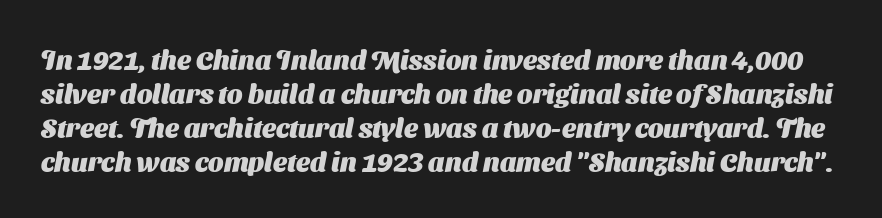
Lines of text with bare space underneath. Successive baselines arrive at the customary interval. Typesetter's note: full bold, strokes at maximum text heaviness. The face used here is rendered with its standard letterfit.
